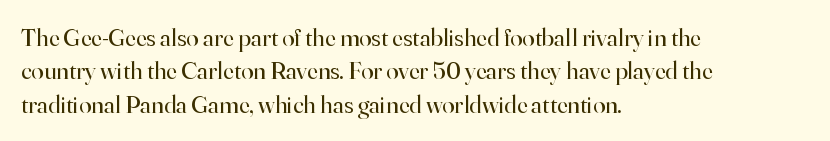
Q: Is the text bold? A: No.
Q: Is the text italic (slanted)? A: No, it is upright.
Q: Is the text underlined? A: No.
Q: How is the paragraph aligned? A: Left-aligned.
Q: Is the spacing between letters normal or unusually wide? A: Normal.
Q: Is the spacing between lines tight, normal or loose? A: Normal.
